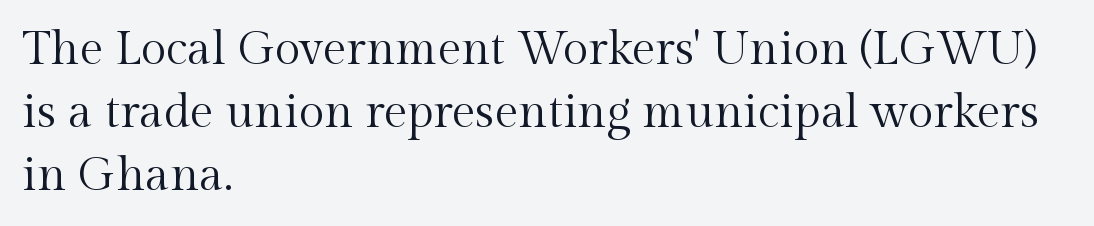
{"serif": "yes", "italic": "no", "bold": "no", "weight": "regular", "width": "normal", "x_height": "medium", "monospaced": "no", "underline": "no", "align": "left", "line_spacing": "normal", "line_spacing_ratio": 1.34, "letter_spacing": "normal", "letter_spacing_em": 0.0, "glyph_px": 47}
